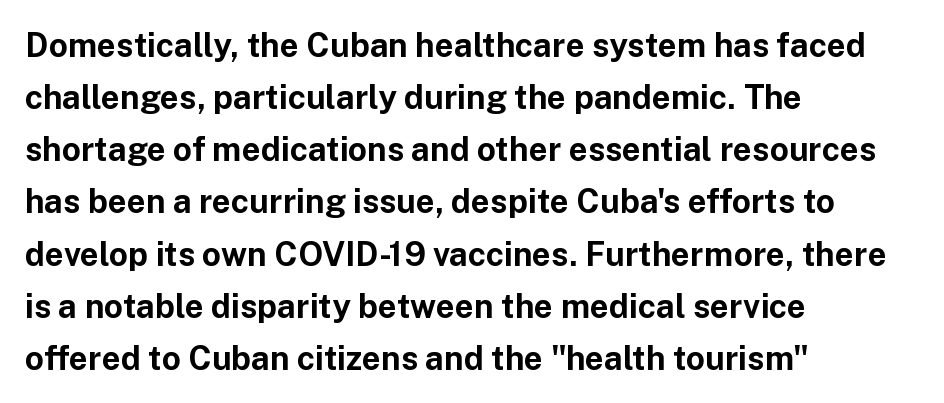
Q: Is the text bold? A: Yes.
Q: Is the text italic (slanted)? A: No, it is upright.
Q: Is the typeface a serif or a sans-serif typeface? A: Sans-serif.
Q: Is the text underlined? A: No.
Q: How is the paragraph aligned? A: Left-aligned.
Q: Is the spacing between letters normal or unusually wide? A: Normal.
Q: Is the spacing between lines tight, normal or loose? A: Normal.
Q: Width (condensed, normal, or wide)? A: Normal.
Q: Stroke contrast? A: Low.
Q: x-height? A: Medium.
Q: Monospaced? A: No.
